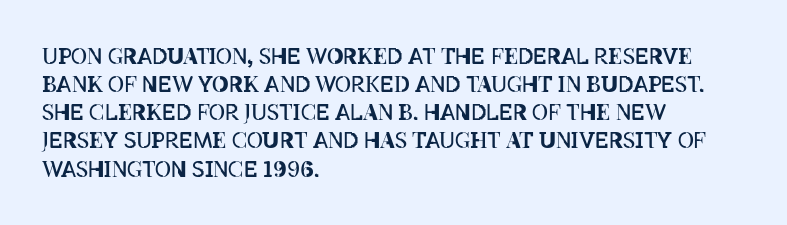
The image shows 22 px text type, upright; set left-aligned, normal line spacing (1.28x), normal letter spacing, not underlined.
